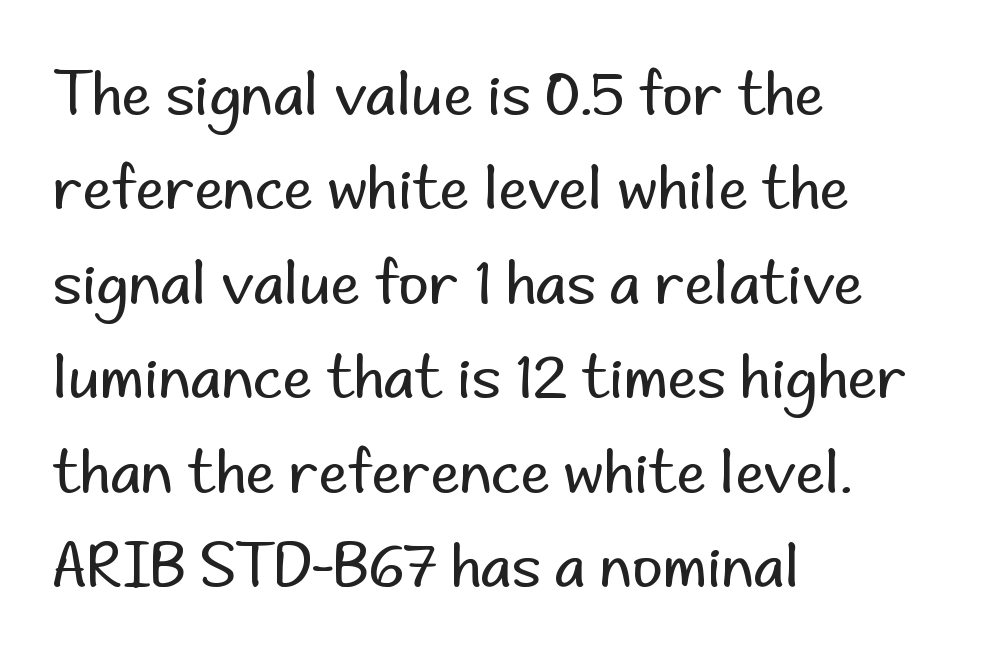
Rendered with straight, roman letterforms. Students, note that the glyphs here touch the page at normal intervals. Compared with a typical body face, this is equally light or lighter still. The characters display no serif detailing; their extremities are plain. Casual observation: everything's shoved over to the left. Interline gaps are of average width in this sample.
